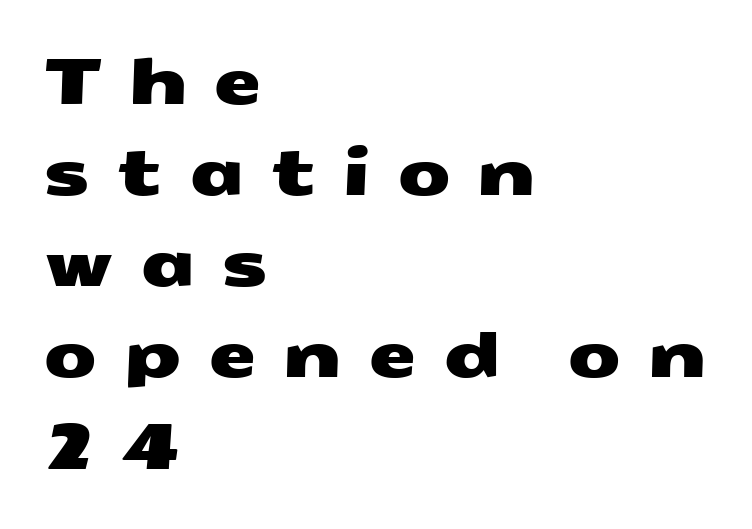
The image shows 62 px wide sans-serif type; set left-aligned, normal line spacing (1.47x), unusually wide letter spacing (+0.42 em), not underlined; medium stroke contrast and a medium x-height.
